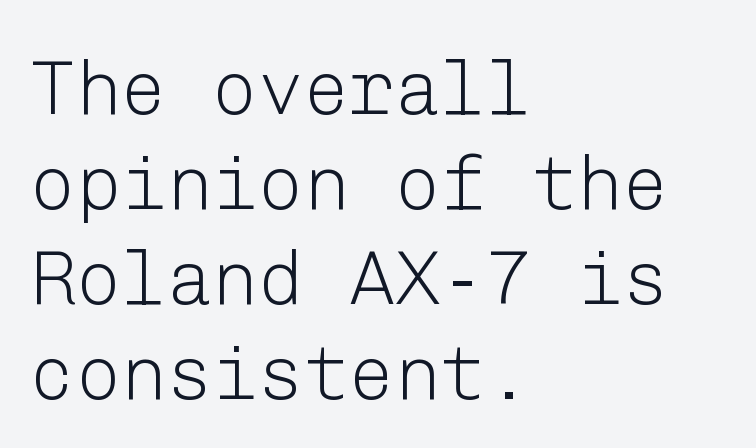
{"serif": "no", "italic": "no", "bold": "no", "weight": "light", "width": "normal", "stroke_contrast": "low", "x_height": "medium", "underline": "no", "align": "left", "line_spacing": "normal", "line_spacing_ratio": 1.25, "letter_spacing": "normal", "letter_spacing_em": 0.0, "glyph_px": 76}
